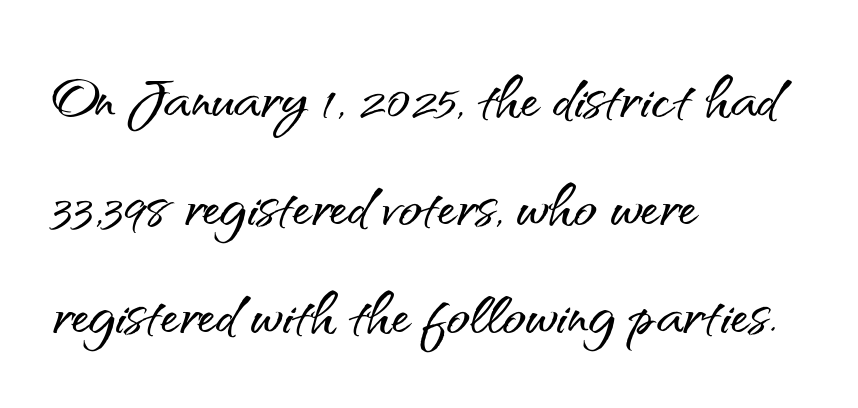
{"serif": "no", "width": "normal", "stroke_contrast": "medium", "x_height": "small", "monospaced": "no", "underline": "no", "align": "left", "line_spacing": "normal", "line_spacing_ratio": 1.4, "letter_spacing": "normal", "letter_spacing_em": 0.0, "glyph_px": 77}
